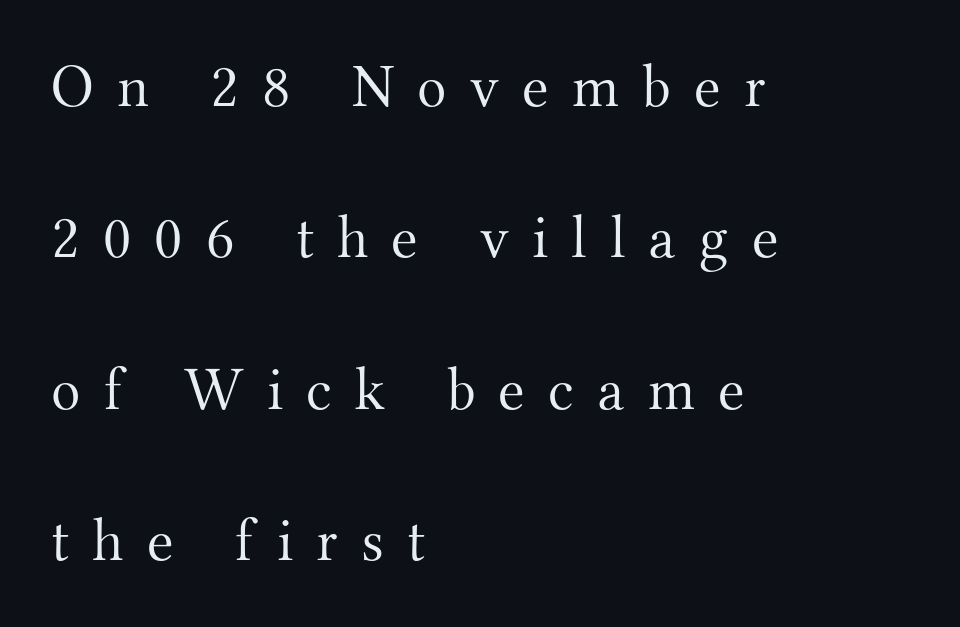
The lettering stays uniformly vertical, giving the passage a roman look. Words float on clear page, feet unadorned. The rag falls on the right side of this text block. A typesetter would call this proportional, since set widths differ per character. Type style note: has serifs.
